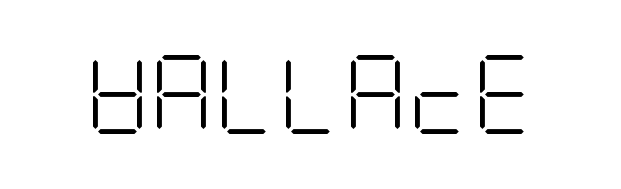
Q: Is the text bold? A: No.
Q: Is the text italic (slanted)? A: No, it is upright.
Q: Is the typeface a serif or a sans-serif typeface? A: Sans-serif.
Q: Is the text underlined? A: No.
Q: Is the spacing between letters normal or unusually wide? A: Normal.
Q: Width (condensed, normal, or wide)? A: Condensed.
Q: Stroke contrast? A: Low.
Q: x-height? A: Large.
